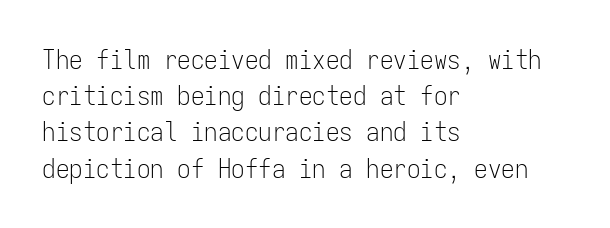
The image shows 27 px text type, upright; set left-aligned, normal line spacing (1.34x), normal letter spacing, not underlined.
